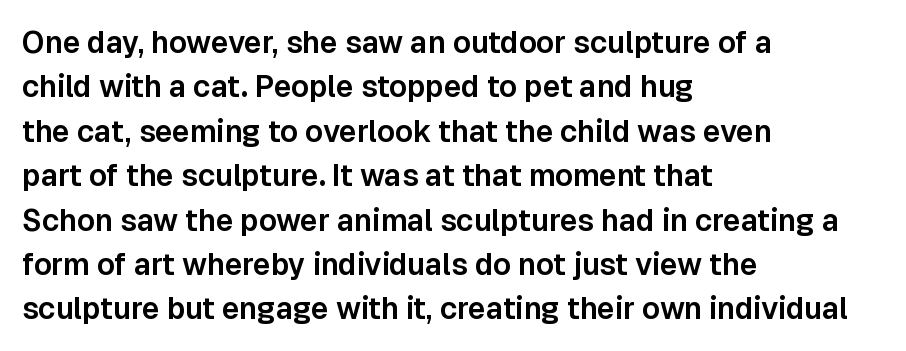
Each letter's strokes conclude bluntly, with no projecting serifs. The letters sit at their default tracking, neither squeezed nor spread. The paragraph shown leans on its left margin. Quick note: underline off.
